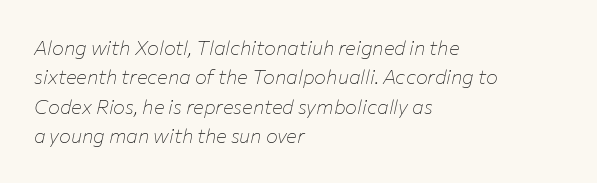
The image shows 20 px text type, italic (leaning right); set left-aligned, normal line spacing (1.47x), normal letter spacing, not underlined.
